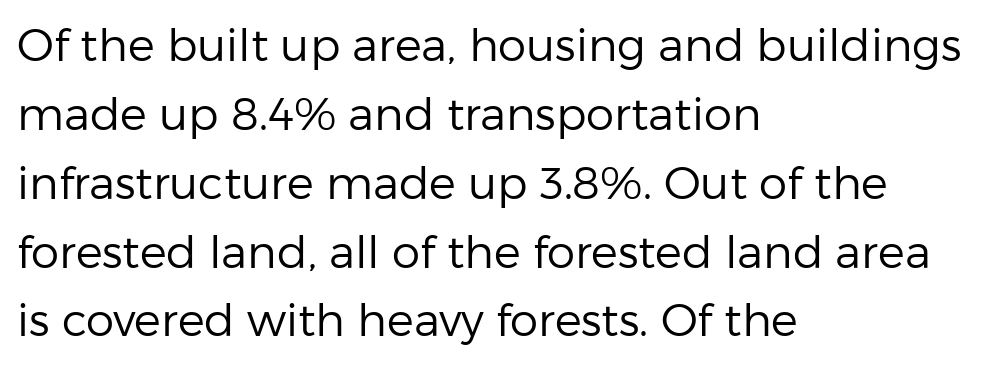
Type without underlining. These lines are rendered in a variable-pitch font. Reading down the column, the eye jumps a familiar distance to each next line. Caption: multi-line text, flush left, ragged right.
